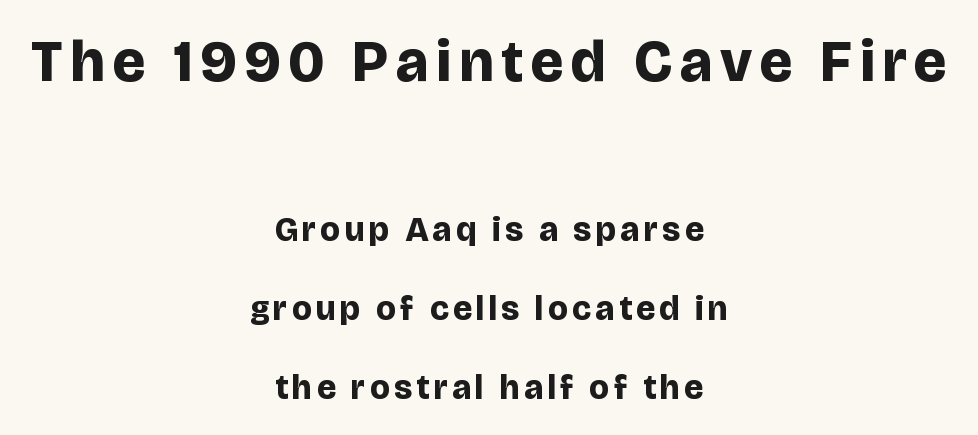
{"serif": "no", "italic": "no", "bold": "yes", "weight": "bold", "width": "normal", "stroke_contrast": "low", "x_height": "large", "monospaced": "no", "underline": "no", "align": "center", "line_spacing": "loose", "line_spacing_ratio": 2.31, "larger_block": "first", "size_ratio": 1.74, "glyph_px": 59}
